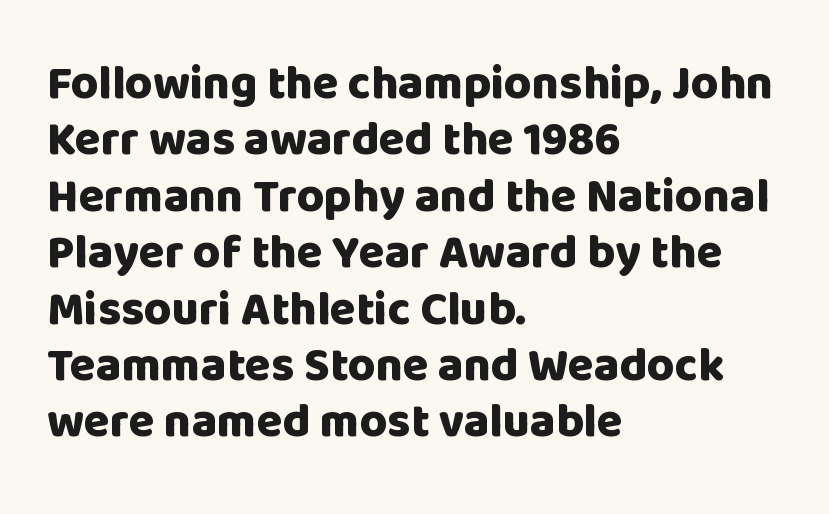
Nothing unusual about the tracking: characters are spaced as the font intends. This rendering uses left alignment, leaving the right contour irregular. Do the characters align in a grid? No, the font is proportional. Check under the words: just untouched page.
